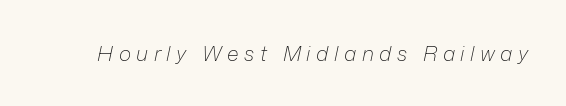
Q: Is the text bold? A: No.
Q: Is the text italic (slanted)? A: Yes, it leans right by about 12 degrees.
Q: Is the text underlined? A: No.
Q: Is the spacing between letters normal or unusually wide? A: Unusually wide.
